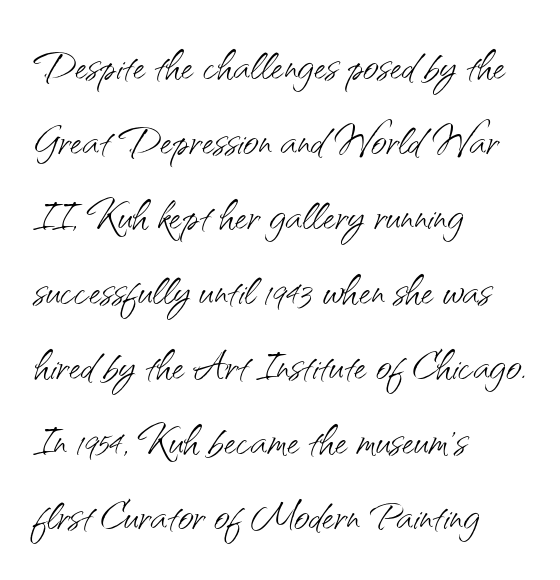
The image shows 54 px light sans-serif type; set left-aligned, normal line spacing (1.39x), normal letter spacing, not underlined; medium stroke contrast and a small x-height.
